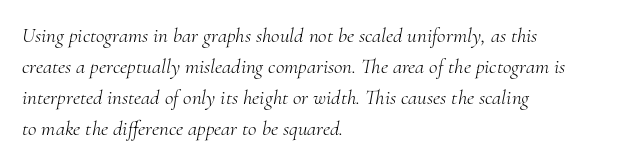
Q: Is the text bold? A: No.
Q: Is the text italic (slanted)? A: Yes, it leans right by about 10 degrees.
Q: Is the text underlined? A: No.
Q: How is the paragraph aligned? A: Left-aligned.
Q: Is the spacing between letters normal or unusually wide? A: Normal.
Q: Is the spacing between lines tight, normal or loose? A: Normal.
